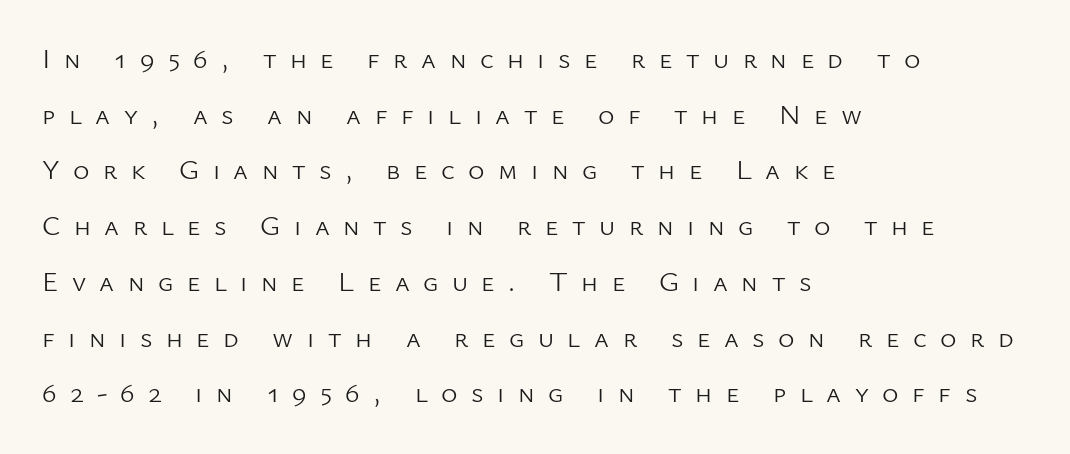
The image shows 28 px light sans-serif type, upright; set left-aligned, loose line spacing (1.99x), unusually wide letter spacing (+0.48 em), not underlined; low stroke contrast and a medium x-height.
